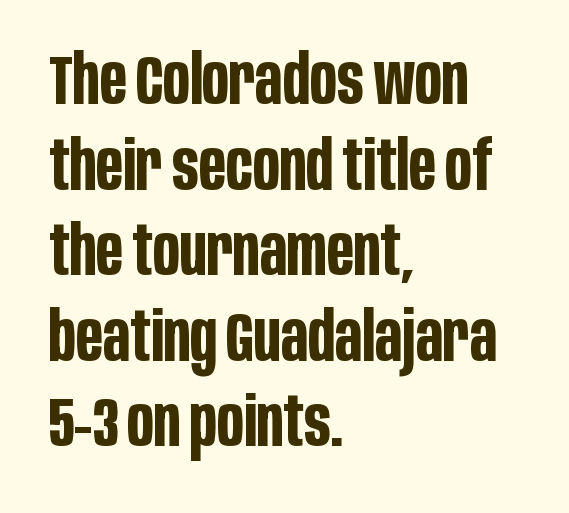
Q: Is the text bold? A: Yes.
Q: Is the text italic (slanted)? A: No, it is upright.
Q: Is the typeface a serif or a sans-serif typeface? A: Sans-serif.
Q: Is the text underlined? A: No.
Q: How is the paragraph aligned? A: Left-aligned.
Q: Is the spacing between letters normal or unusually wide? A: Normal.
Q: Width (condensed, normal, or wide)? A: Condensed.
Q: Stroke contrast? A: Low.
Q: x-height? A: Large.
Q: Monospaced? A: No.
